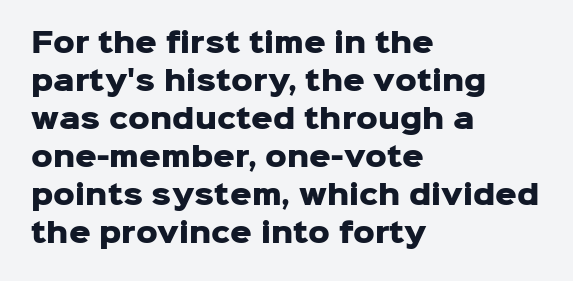
{"italic": "no", "bold": "yes", "underline": "no", "align": "left", "line_spacing": "normal", "line_spacing_ratio": 1.41, "letter_spacing": "normal", "letter_spacing_em": 0.0, "glyph_px": 27}
